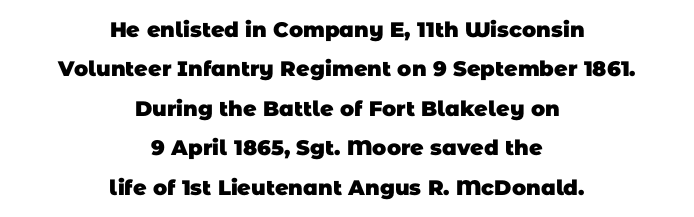
The string is rendered with underlining switched off. The letters are bold, with thick, heavy strokes. Casual observation: everything's sitting right in the middle. Between one letter and the next there's only the usual sliver of space.
